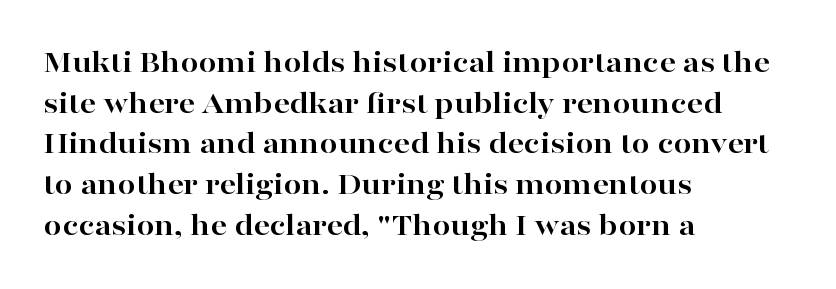
The rendering keeps characters at their native spacing. The strip under each line holds only bare page. Caption: multi-line text, flush left, ragged right. The passage shown stacks its lines at a standard gap.
